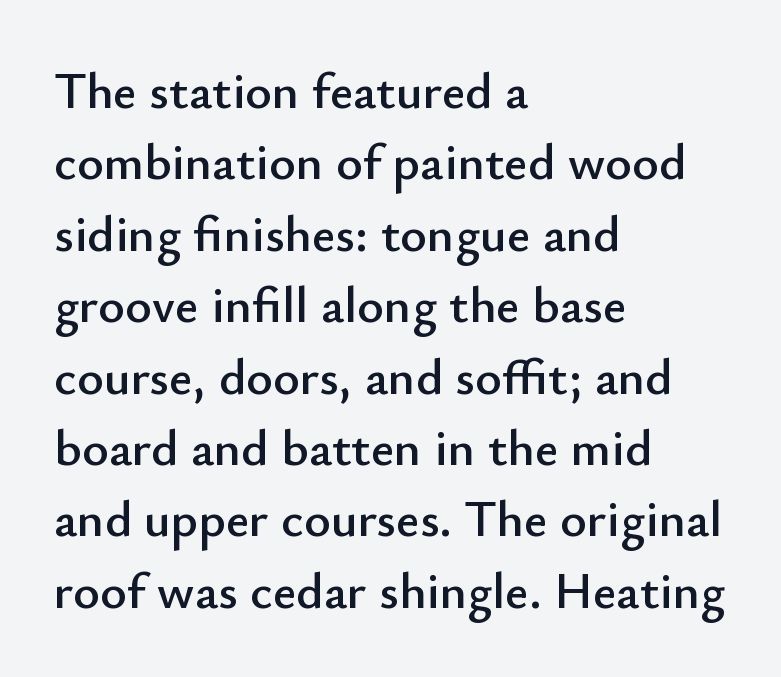
Q: Is the text italic (slanted)? A: No, it is upright.
Q: Is the typeface a serif or a sans-serif typeface? A: Sans-serif.
Q: Is the text underlined? A: No.
Q: How is the paragraph aligned? A: Left-aligned.
Q: Is the spacing between letters normal or unusually wide? A: Normal.
Q: Is the spacing between lines tight, normal or loose? A: Normal.
Q: Width (condensed, normal, or wide)? A: Normal.
Q: Stroke contrast? A: Low.
Q: x-height? A: Small.
Q: Monospaced? A: No.
